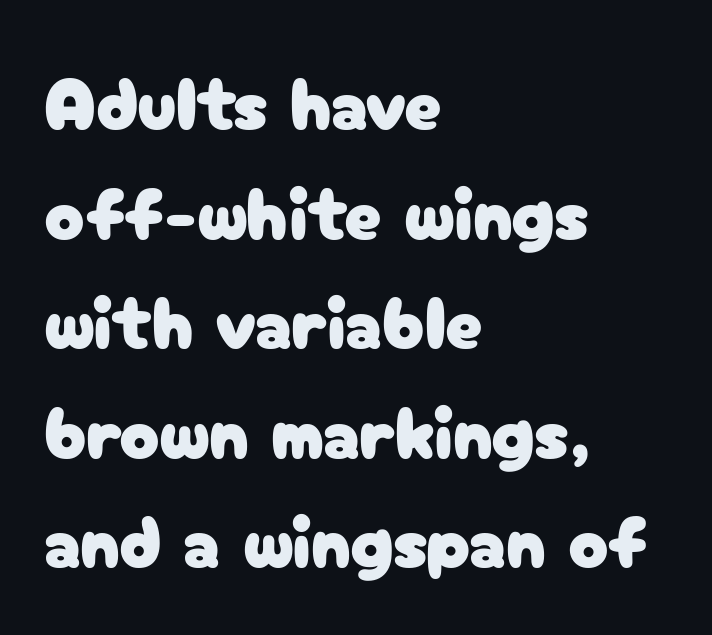
The image shows 74 px sans-serif type, upright; set left-aligned, normal line spacing (1.48x), normal letter spacing, not underlined; low stroke contrast and a medium x-height.
